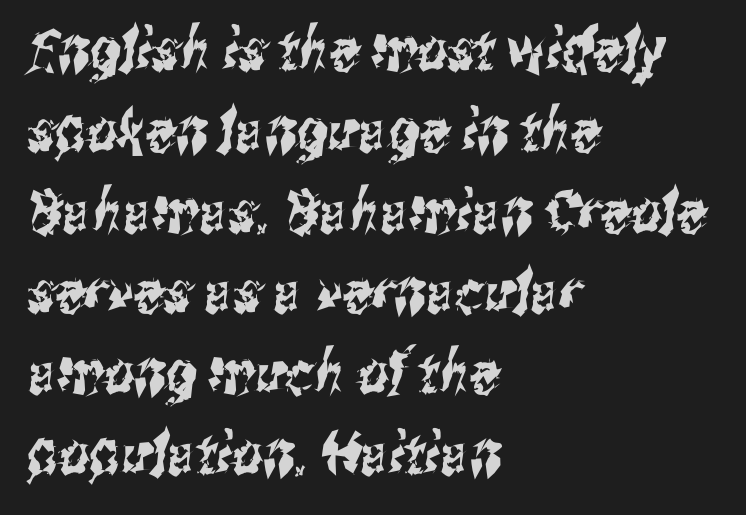
Has an underline been added? It has not. A typesetter would label this face a sans. Think of a printed novel: that variable character pitch is what you see here. The rows are spaced the way most documents space them. The horizontal fit of the characters is conventional and even.
